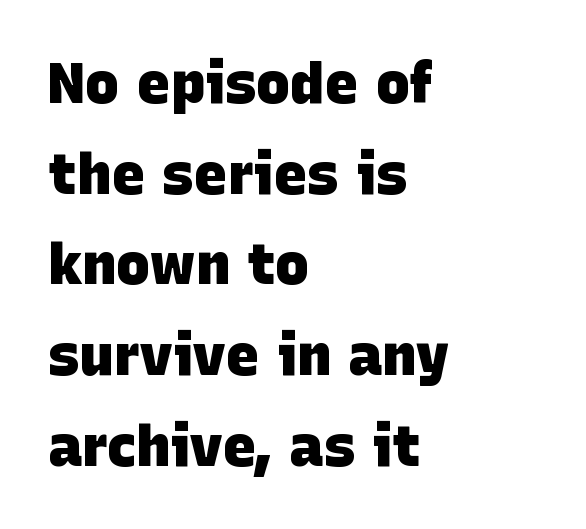
Q: Is the text bold? A: Yes.
Q: Is the typeface a serif or a sans-serif typeface? A: Sans-serif.
Q: Is the text underlined? A: No.
Q: How is the paragraph aligned? A: Left-aligned.
Q: Is the spacing between letters normal or unusually wide? A: Normal.
Q: Is the spacing between lines tight, normal or loose? A: Normal.
Q: Width (condensed, normal, or wide)? A: Normal.
Q: Stroke contrast? A: Low.
Q: x-height? A: Large.
Q: Monospaced? A: No.
